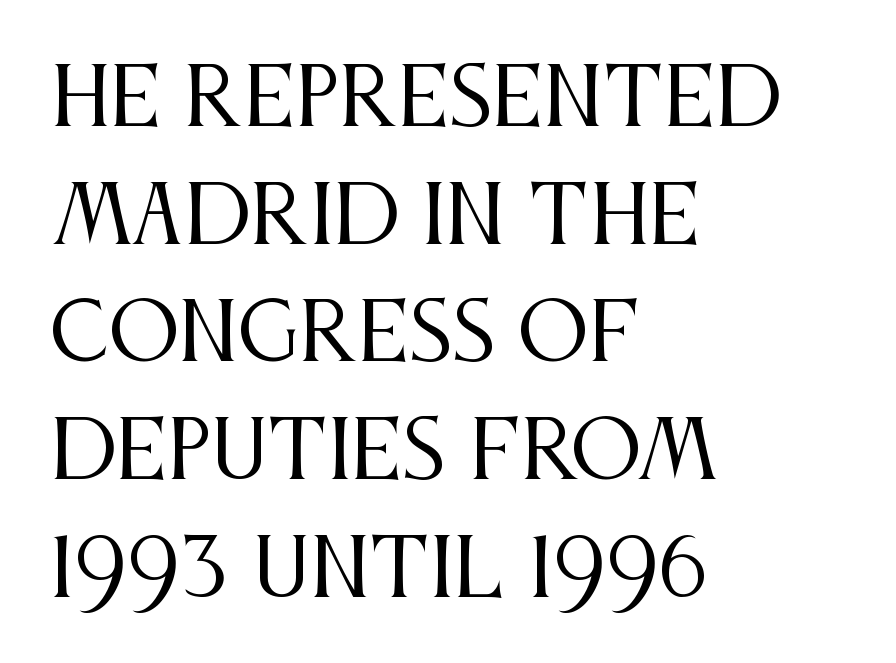
The image shows 79 px regular-weight, condensed serif type, upright; set left-aligned, normal line spacing (1.49x), normal letter spacing, not underlined; medium stroke contrast and a large x-height.
